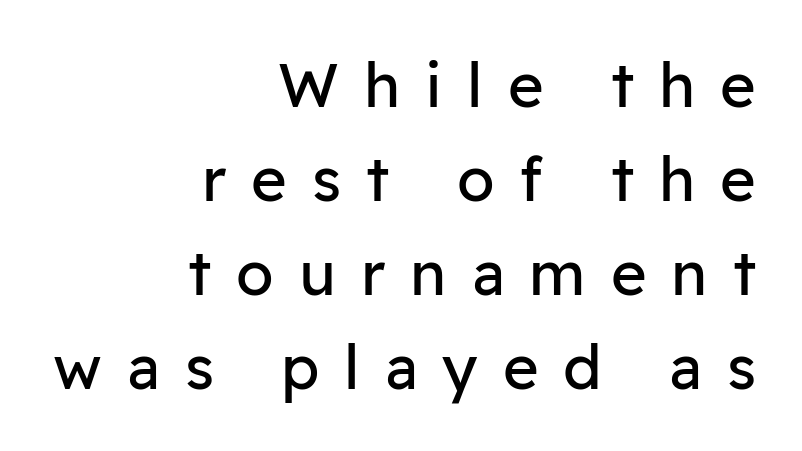
Right-aligned paragraph, ragged on the left. The face used here is rendered with a markedly widened letterfit. The block of text has a typical density, with ordinary space between rows. This sample has the flowing, uneven cadence of proportional lettering. Weight: not bold — regular or lighter.
